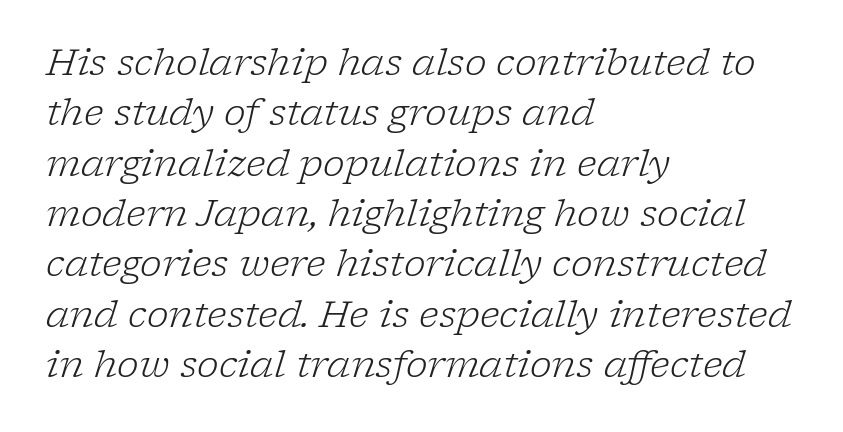
{"serif": "yes", "italic": "yes", "lean": "right", "slant_degrees": 17, "bold": "no", "weight": "light", "width": "normal", "stroke_contrast": "low", "x_height": "medium", "monospaced": "no", "underline": "no", "align": "left", "line_spacing": "normal", "line_spacing_ratio": 1.36, "letter_spacing": "normal", "letter_spacing_em": 0.0, "glyph_px": 37}
